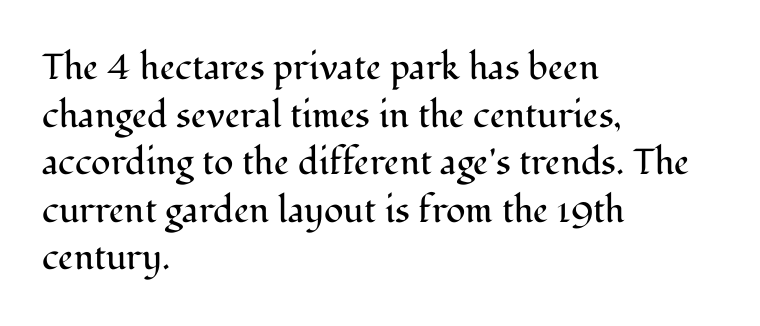
The letters stand upright; this is a roman face. The passage shown stacks its lines at a standard gap. Underline: absent. The typesetting does not lean heavy: it is not bold. Honestly, the letter spacing is just normal — you wouldn't notice it.
